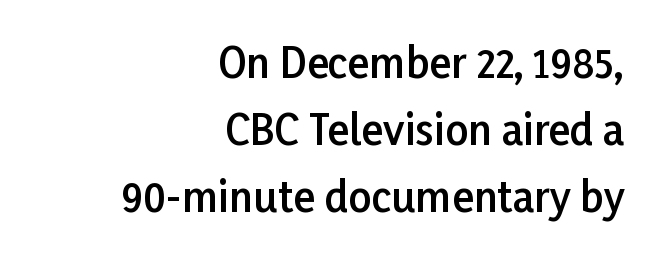
{"serif": "no", "italic": "no", "bold": "semi", "weight": "semibold", "width": "normal", "stroke_contrast": "low", "x_height": "medium", "monospaced": "no", "underline": "no", "align": "right", "line_spacing": "normal", "line_spacing_ratio": 1.63, "letter_spacing": "normal", "letter_spacing_em": 0.0, "glyph_px": 41}
